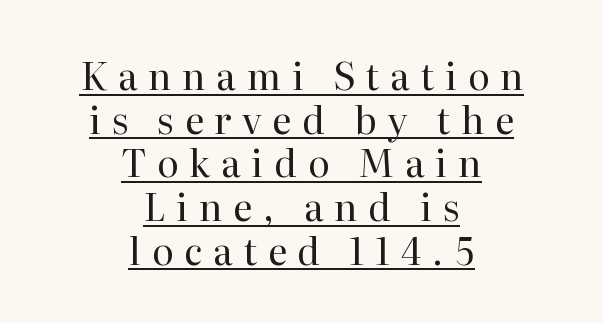
The text was rendered using a seriffed face with decorative stroke endings. Characters remain perfectly vertical along every line. Compared with a flush-left layout, this one balances lines on the center instead. Summary of weight: not heavy and not bold.
